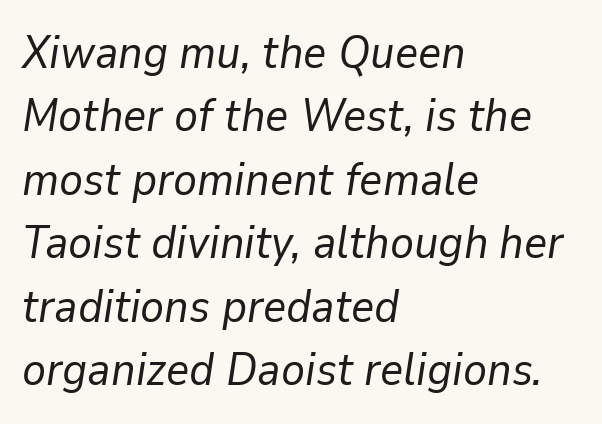
The image shows 45 px regular-weight type, italic (leaning right); set left-aligned, normal line spacing (1.41x), normal letter spacing, not underlined; low stroke contrast and a medium x-height.
